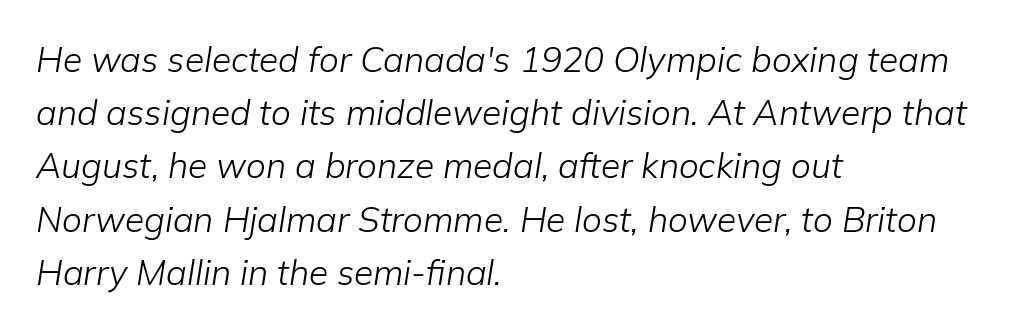
The image shows 35 px light type, italic (leaning right); set left-aligned, normal line spacing (1.52x), normal letter spacing, not underlined; low stroke contrast and a medium x-height.
